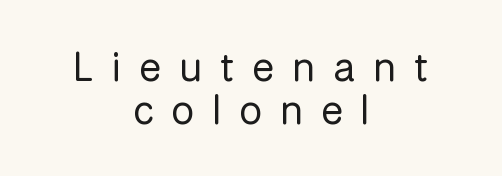
The image shows 41 px regular-weight sans-serif type, upright; set centered, tight line spacing (1.05x), unusually wide letter spacing (+0.44 em), not underlined; low stroke contrast and a medium x-height.
